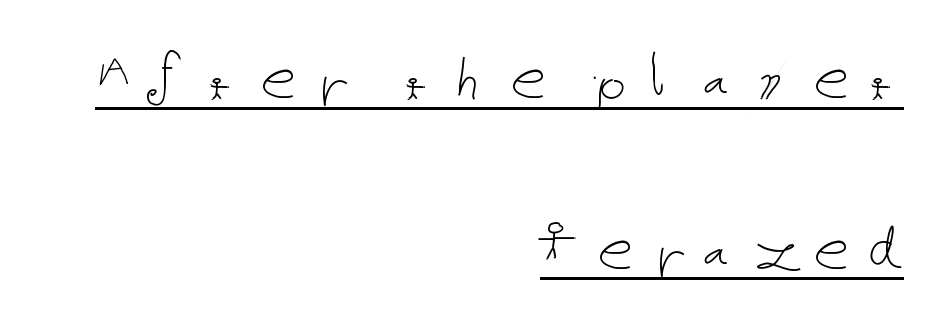
Stroke mass is kept to a normal reading level or below. Leading is clearly above the norm, producing a sparse column. Layout note: lines flush right. Glyph-to-glyph distance is far greater than everyday printed text. Ordinary non-slanted type is in use.
